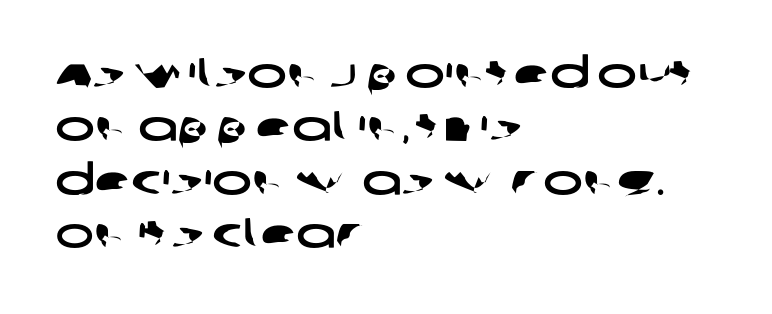
The image shows 42 px wide sans-serif type; set left-aligned, normal line spacing (1.27x), normal letter spacing, not underlined; low stroke contrast and a large x-height.
